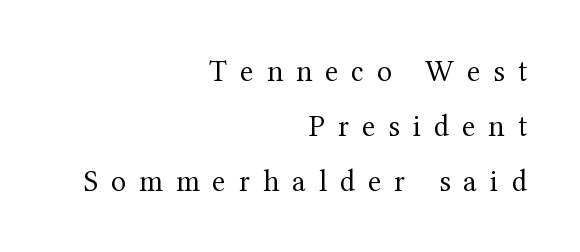
No heavy texture on the line: the type isn't bold. Varying glyph widths throughout — classic text-font behaviour. Loose tracking; the words dissolve into strings of separated letters. A flush-right, rag-left setting is used for this passage. Nope, not italic — everything's standing straight. This is serif lettering, the kind often seen in printed books.
